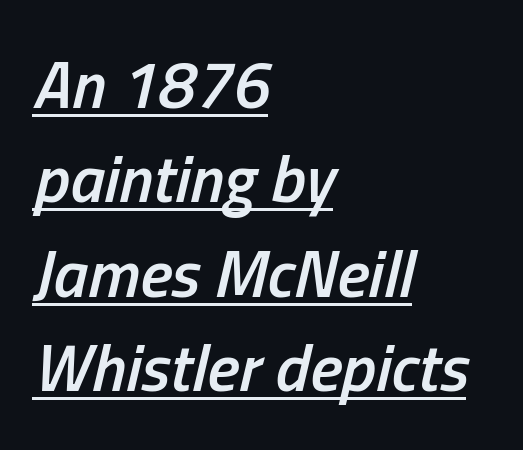
{"italic": "yes", "lean": "right", "slant_degrees": 13, "bold": "semi", "weight": "semibold", "width": "condensed", "stroke_contrast": "low", "x_height": "medium", "monospaced": "no", "underline": "yes", "align": "left", "line_spacing": "normal", "line_spacing_ratio": 1.41, "letter_spacing": "normal", "letter_spacing_em": 0.0, "glyph_px": 67}
